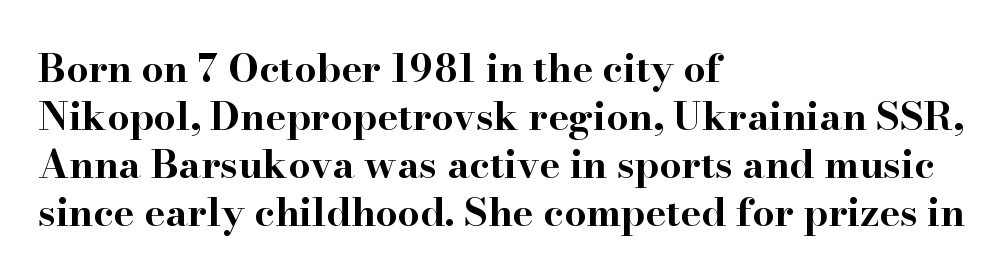
Q: Is the text bold? A: Yes.
Q: Is the text italic (slanted)? A: No, it is upright.
Q: Is the typeface a serif or a sans-serif typeface? A: Serif.
Q: Is the text underlined? A: No.
Q: How is the paragraph aligned? A: Left-aligned.
Q: Is the spacing between letters normal or unusually wide? A: Normal.
Q: Width (condensed, normal, or wide)? A: Wide.
Q: Stroke contrast? A: High.
Q: x-height? A: Small.
Q: Monospaced? A: No.
